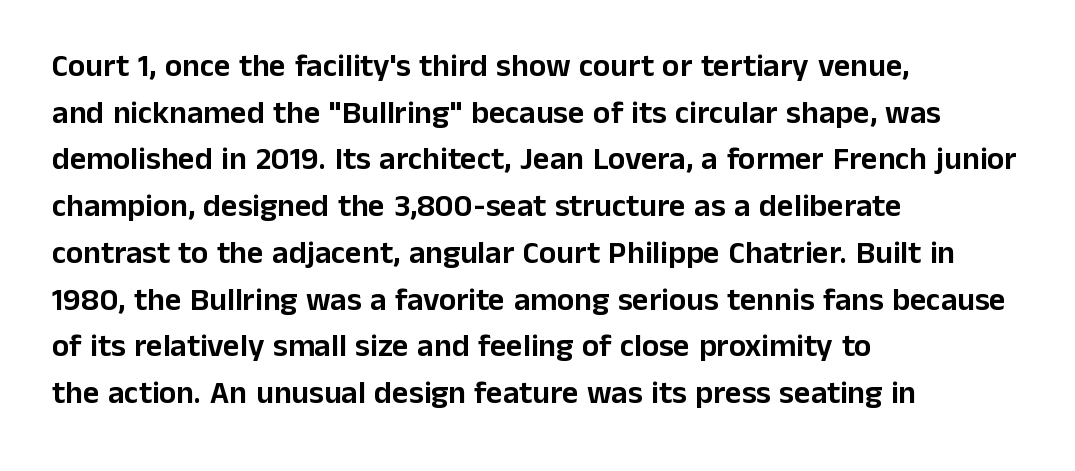
Whoever set this chose a conventional vertical rhythm. The rendering anchors every line to the left-hand side. A typesetter would label this face a sans. A typesetter would call this proportional, since set widths differ per character. You can tell it's not italic because the verticals are truly vertical. Plain, unruled lines of type.
